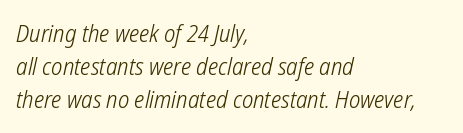
{"bold": "no", "underline": "no", "align": "left", "line_spacing": "normal", "line_spacing_ratio": 1.38, "letter_spacing": "normal", "letter_spacing_em": 0.0, "glyph_px": 24}
